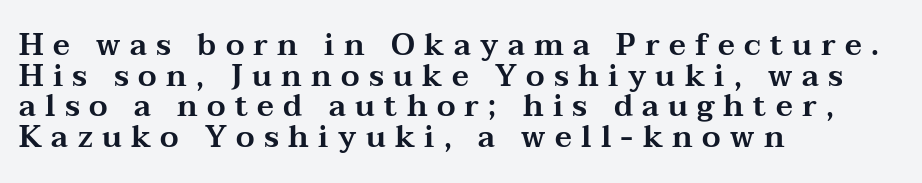
{"serif": "yes", "italic": "no", "width": "wide", "stroke_contrast": "medium", "x_height": "medium", "monospaced": "no", "underline": "no", "align": "left", "line_spacing": "tight", "line_spacing_ratio": 1.02, "letter_spacing": "wide", "letter_spacing_em": 0.31, "glyph_px": 30}
